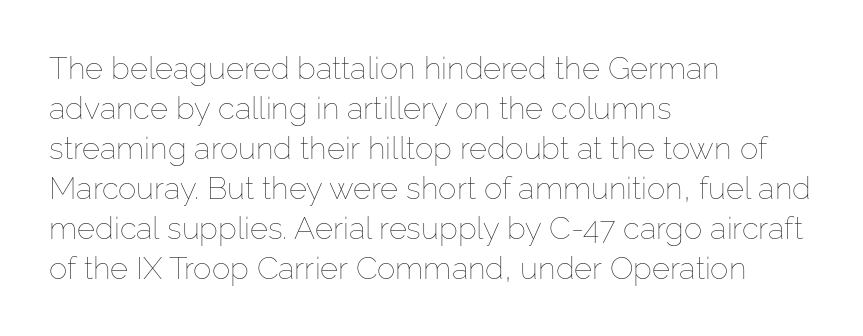
{"italic": "no", "bold": "no", "weight": "thin", "width": "normal", "stroke_contrast": "low", "x_height": "medium", "monospaced": "no", "underline": "no", "align": "left", "line_spacing": "normal", "line_spacing_ratio": 1.29, "letter_spacing": "normal", "letter_spacing_em": 0.0, "glyph_px": 31}
